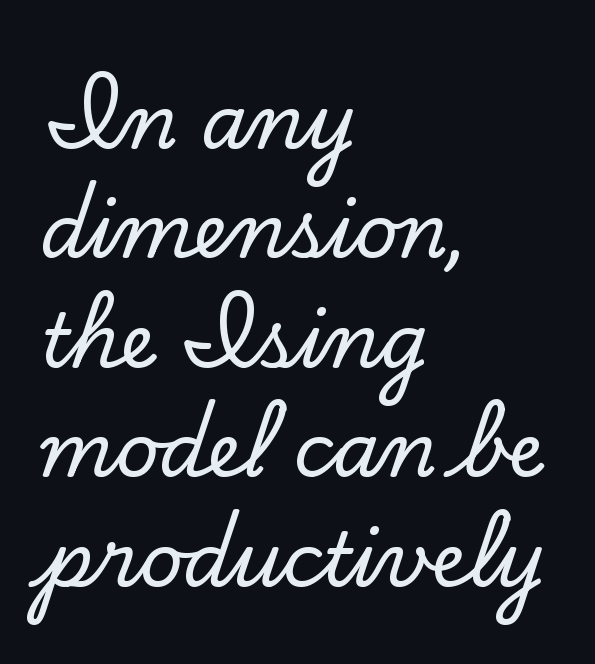
{"serif": "yes", "width": "normal", "stroke_contrast": "low", "x_height": "small", "monospaced": "no", "underline": "no", "align": "left", "line_spacing": "normal", "line_spacing_ratio": 1.46, "letter_spacing": "normal", "letter_spacing_em": 0.0, "glyph_px": 75}
